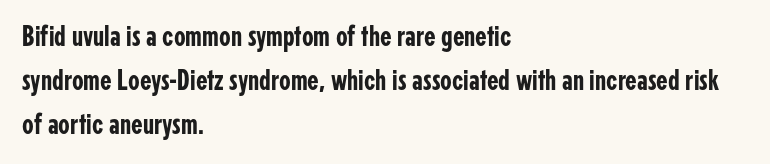
Unlike italic type, these characters show no tilt at all. Nope, no serifs anywhere on these letters. Honestly, the row spacing looks completely unremarkable. Inter-character spacing is left at the font's built-in metrics.
